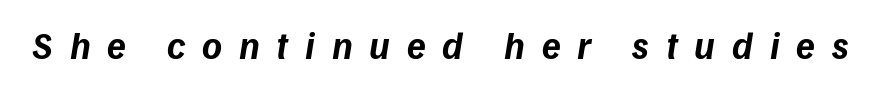
Q: Is the text bold? A: Yes.
Q: Is the typeface a serif or a sans-serif typeface? A: Sans-serif.
Q: Is the text underlined? A: No.
Q: Is the spacing between letters normal or unusually wide? A: Unusually wide.
Q: Width (condensed, normal, or wide)? A: Normal.
Q: Stroke contrast? A: Low.
Q: x-height? A: Medium.
Q: Monospaced? A: No.
